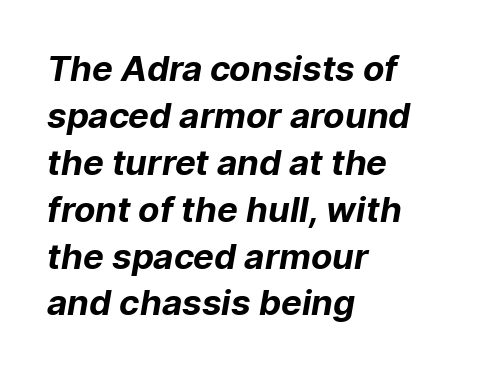
The image shows 35 px bold sans-serif type; set left-aligned, normal line spacing (1.34x), normal letter spacing, not underlined; low stroke contrast and a medium x-height.
